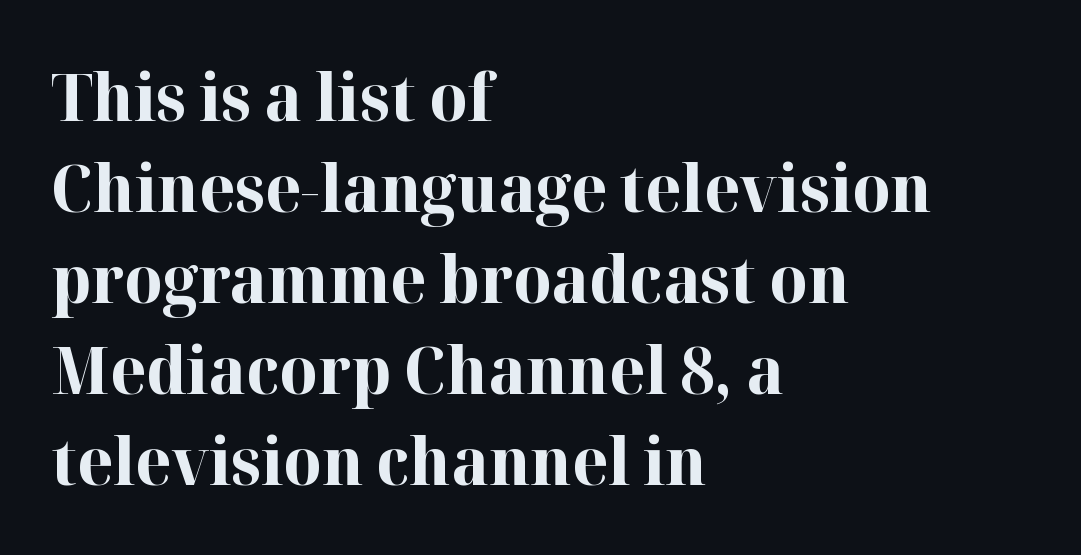
Words appear dense and cohesive because spacing is normal. Leading matches the norm, producing a regular column. A typesetter would call this proportional, since set widths differ per character. The compositor pushed each line to the left boundary. Do the letters lean? They stand straight.
